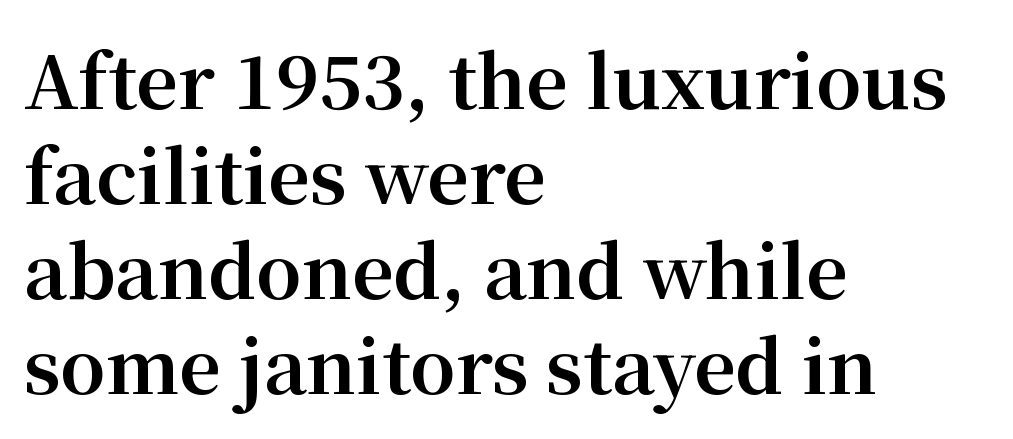
The image shows 73 px bold serif type, upright; set left-aligned, normal line spacing (1.3x), normal letter spacing, not underlined; medium stroke contrast and a medium x-height.
